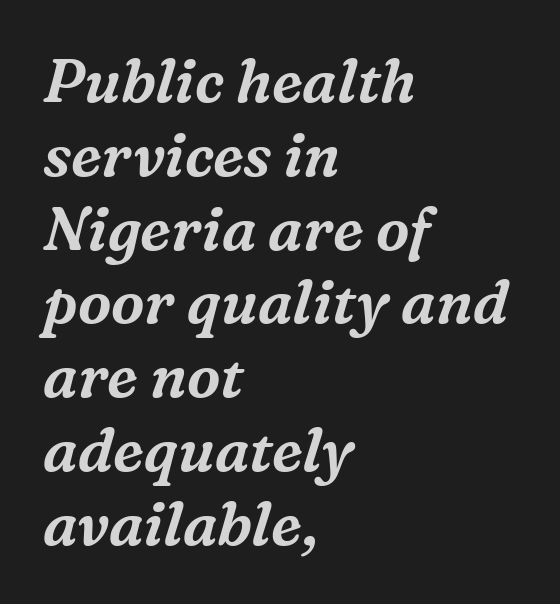
Q: Is the text italic (slanted)? A: Yes, it leans right by about 16 degrees.
Q: Is the typeface a serif or a sans-serif typeface? A: Serif.
Q: Is the text underlined? A: No.
Q: How is the paragraph aligned? A: Left-aligned.
Q: Is the spacing between letters normal or unusually wide? A: Normal.
Q: Width (condensed, normal, or wide)? A: Normal.
Q: Stroke contrast? A: Medium.
Q: x-height? A: Medium.
Q: Monospaced? A: No.
